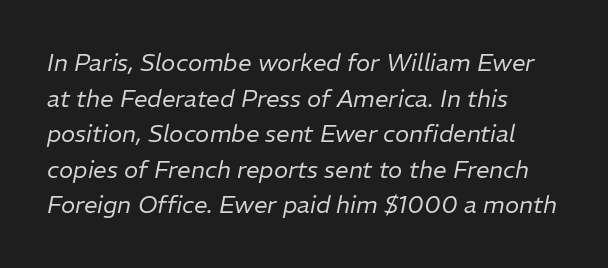
Q: Is the text bold? A: No.
Q: Is the text italic (slanted)? A: Yes, it leans right by about 11 degrees.
Q: Is the text underlined? A: No.
Q: How is the paragraph aligned? A: Left-aligned.
Q: Is the spacing between letters normal or unusually wide? A: Normal.
Q: Is the spacing between lines tight, normal or loose? A: Normal.
